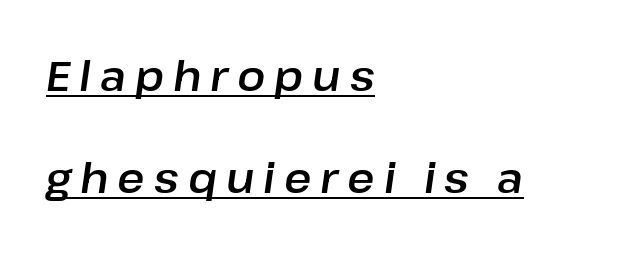
Reading down the block, your eye returns to a fixed left position each line. The whole block is typeset with a tilt. This sample has the flowing, uneven cadence of proportional lettering. Is the letter spacing exaggerated? Yes — the characters are pushed far apart. If you measured baseline to baseline, you'd find a long distance.
